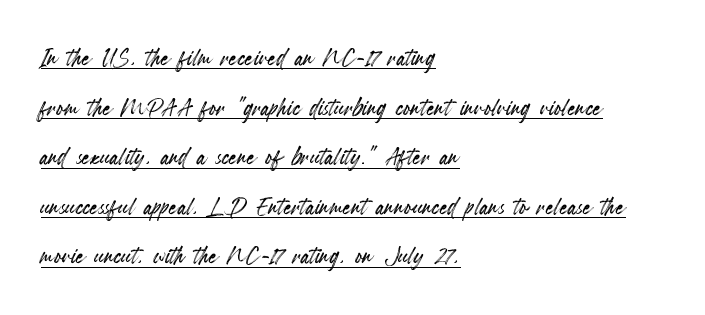
The image shows 32 px condensed type; set left-aligned, normal line spacing (1.55x), normal letter spacing, underlined; a small x-height.
